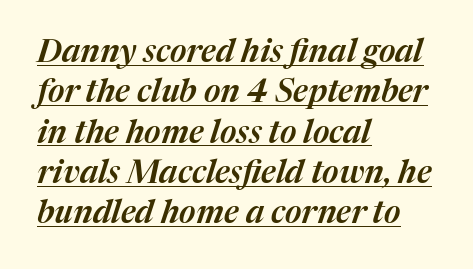
Here the glyphs are tracked normally, forming tight word shapes. Is this a fixed-width face? No — the glyphs have proportional, varying widths. Check the space under the baseline: a stroke is drawn there. Leftover space on each line is placed entirely after the last word. The block of text has a typical density, with ordinary space between rows.
